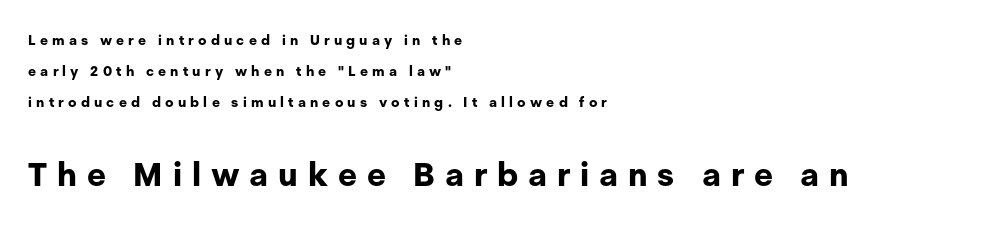
The tracking reads as deliberately expanded to a designer's eye. Lines of text with bare space underneath. The specimen reads as upright at a glance. Alignment: flush left.
